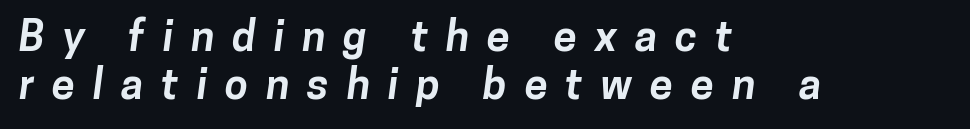
Q: Is the text bold? A: Yes.
Q: Is the typeface a serif or a sans-serif typeface? A: Sans-serif.
Q: Is the text underlined? A: No.
Q: How is the paragraph aligned? A: Left-aligned.
Q: Is the spacing between letters normal or unusually wide? A: Unusually wide.
Q: Is the spacing between lines tight, normal or loose? A: Tight.
Q: Width (condensed, normal, or wide)? A: Normal.
Q: Stroke contrast? A: Low.
Q: x-height? A: Medium.
Q: Monospaced? A: No.
